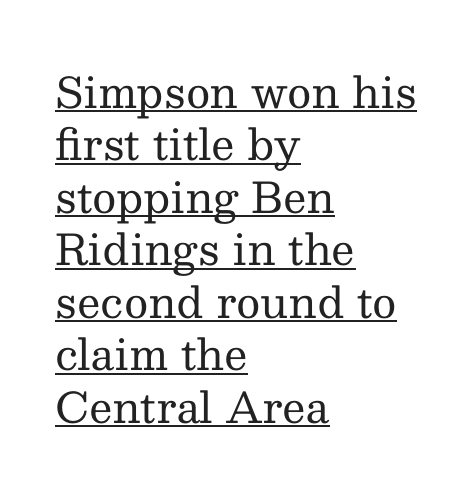
Heaviness? Minimal to ordinary, like unemphasized prose. The letterforms sit shoulder to shoulder at normal distance. Do the characters align in a grid? No, the font is proportional. The setting favours the left margin, as ordinary paragraphs usually do.
